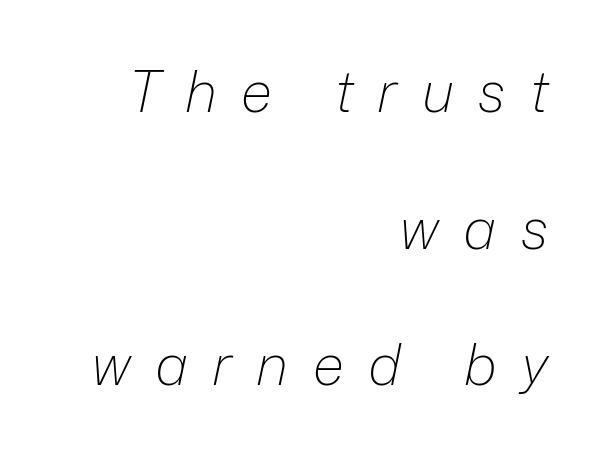
{"italic": "yes", "lean": "right", "slant_degrees": 12, "bold": "no", "weight": "light", "width": "normal", "stroke_contrast": "low", "x_height": "medium", "monospaced": "no", "underline": "no", "align": "right", "line_spacing": "loose", "line_spacing_ratio": 2.44, "letter_spacing": "wide", "letter_spacing_em": 0.44, "glyph_px": 56}
